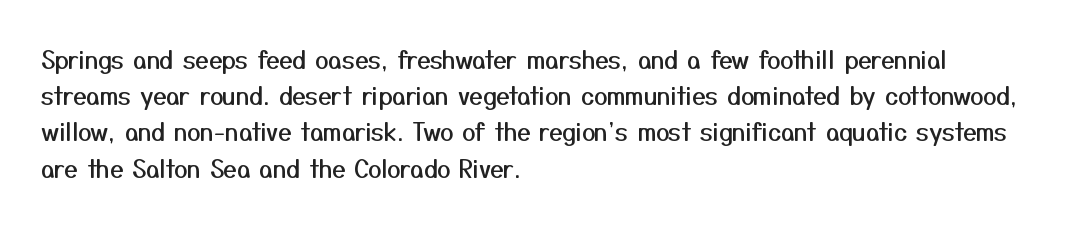
Leading: standard. Ascenders rise straight up at ninety degrees. Nobody drew a line under any word here. Here the glyphs are tracked normally, forming tight word shapes. All the whitespace from short lines collects on the right.
